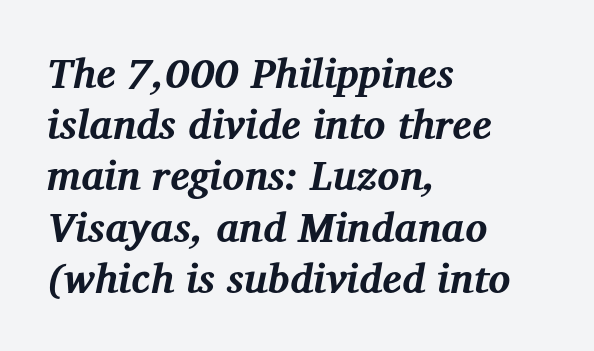
Horizontal bands of white between lines are of average thickness. In terms of letterspacing, this is plain default setting. The characters display serif detailing at their extremities. The strip under each line holds only bare page.
